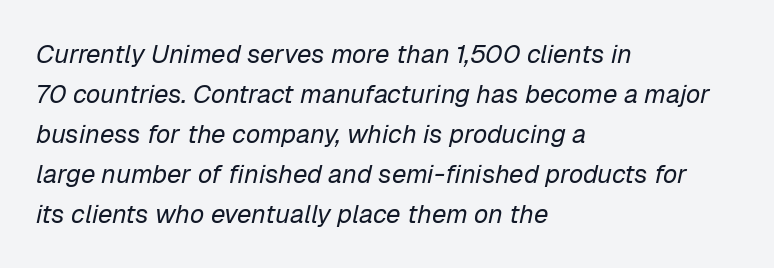
The rendering anchors every line to the left-hand side. Unmarked baselines from the first word to the last. The typesetting does not lean heavy: it is not bold. Observe the lean: these are italic letterforms. Whoever set this chose a conventional vertical rhythm.
